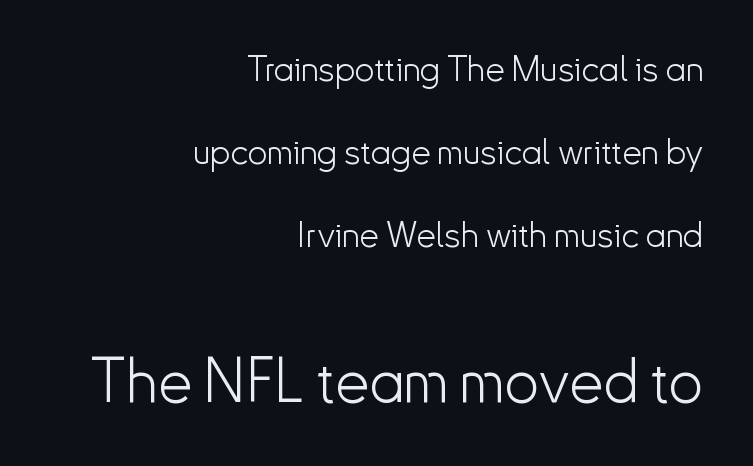
The image shows 61 px light sans-serif type, upright; set right-aligned, loose line spacing (2.37x), normal letter spacing, not underlined; the second (bottom) block is 1.74x larger; low stroke contrast and a small x-height.
